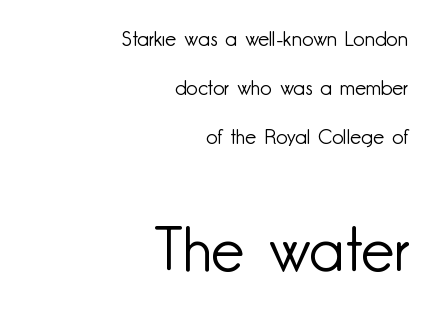
{"serif": "no", "italic": "no", "bold": "no", "weight": "light", "width": "normal", "stroke_contrast": "low", "x_height": "small", "monospaced": "no", "underline": "no", "align": "right", "line_spacing": "loose", "line_spacing_ratio": 2.45, "letter_spacing": "normal", "letter_spacing_em": 0.0, "larger_block": "second", "size_ratio": 3.0, "glyph_px": 60}
